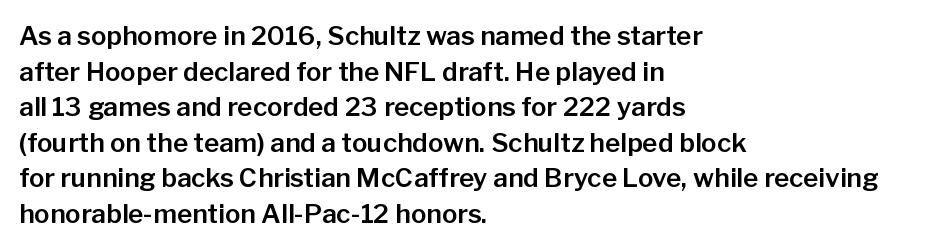
Q: Is the text italic (slanted)? A: No, it is upright.
Q: Is the text underlined? A: No.
Q: How is the paragraph aligned? A: Left-aligned.
Q: Is the spacing between letters normal or unusually wide? A: Normal.
Q: Is the spacing between lines tight, normal or loose? A: Normal.
